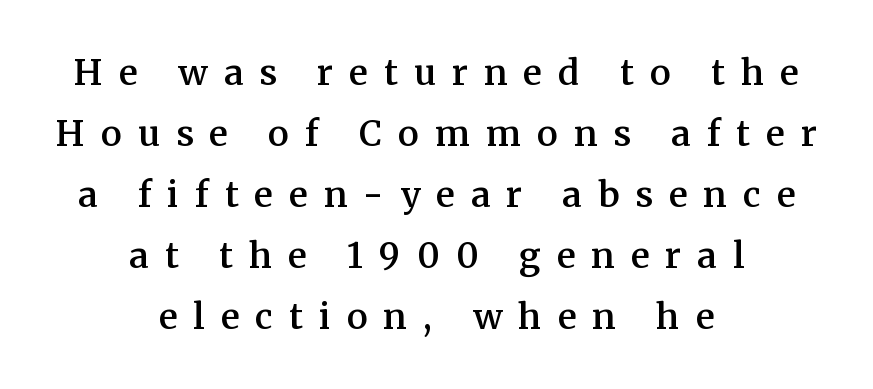
Q: Is the text bold? A: Semi-bold.
Q: Is the text italic (slanted)? A: No, it is upright.
Q: Is the typeface a serif or a sans-serif typeface? A: Serif.
Q: Is the text underlined? A: No.
Q: How is the paragraph aligned? A: Centered.
Q: Is the spacing between letters normal or unusually wide? A: Unusually wide.
Q: Width (condensed, normal, or wide)? A: Normal.
Q: Stroke contrast? A: Medium.
Q: x-height? A: Medium.
Q: Monospaced? A: No.
